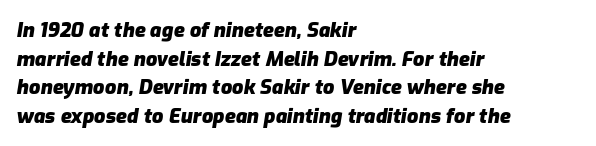
The image shows 20 px bold type, italic (leaning right); set left-aligned, normal line spacing (1.43x), normal letter spacing, not underlined.
